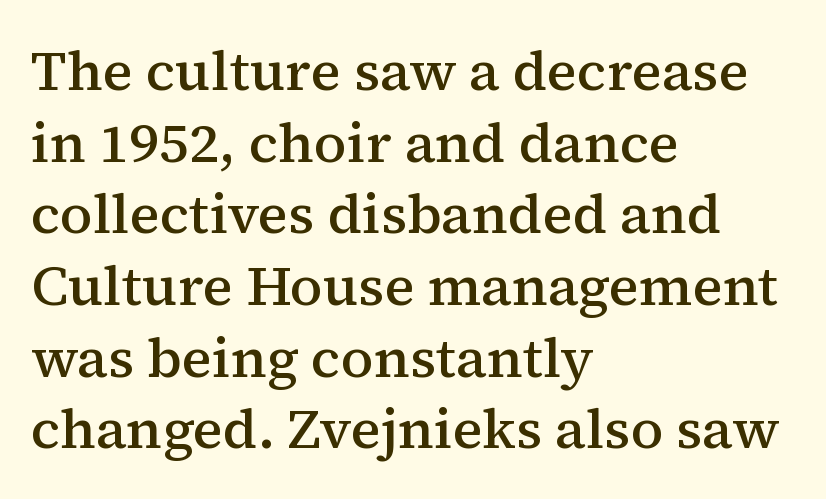
Q: Is the text bold? A: Semi-bold.
Q: Is the text italic (slanted)? A: No, it is upright.
Q: Is the typeface a serif or a sans-serif typeface? A: Serif.
Q: Is the text underlined? A: No.
Q: How is the paragraph aligned? A: Left-aligned.
Q: Is the spacing between letters normal or unusually wide? A: Normal.
Q: Is the spacing between lines tight, normal or loose? A: Normal.
Q: Width (condensed, normal, or wide)? A: Normal.
Q: Stroke contrast? A: Medium.
Q: x-height? A: Medium.
Q: Monospaced? A: No.
